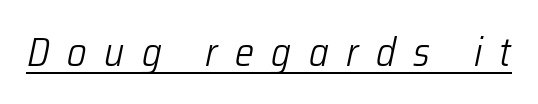
The image shows 40 px light, condensed type, italic (leaning right); set unusually wide letter spacing (+0.44 em), underlined; low stroke contrast and a medium x-height.
